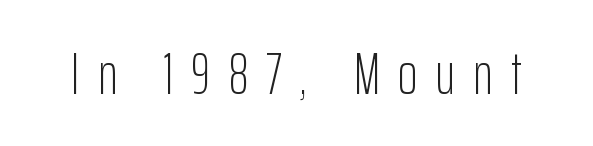
{"serif": "no", "italic": "no", "bold": "no", "weight": "light", "width": "condensed", "stroke_contrast": "low", "x_height": "medium", "monospaced": "no", "underline": "no", "letter_spacing": "wide", "letter_spacing_em": 0.3, "glyph_px": 60}
